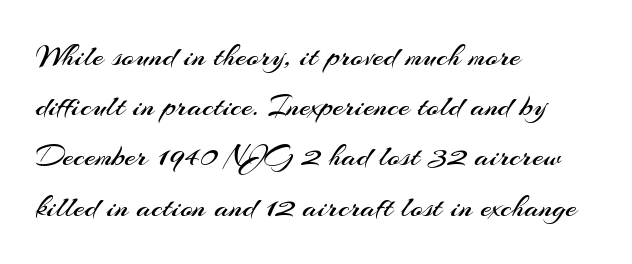
The image shows 32 px regular-weight sans-serif type; set left-aligned, normal line spacing (1.57x), normal letter spacing, not underlined; medium stroke contrast and a small x-height.
